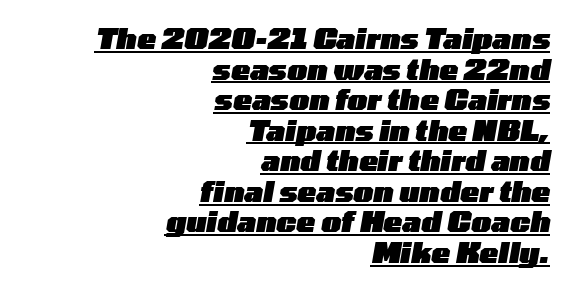
The image shows 28 px heavy, wide type, italic (leaning right); set right-aligned, tight line spacing (1.09x), normal letter spacing, underlined; low stroke contrast and a medium x-height.
